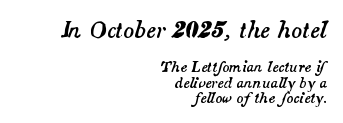
Q: Is the text italic (slanted)? A: Yes, it leans right by about 14 degrees.
Q: Is the text underlined? A: No.
Q: How is the paragraph aligned? A: Right-aligned.
Q: Is the spacing between letters normal or unusually wide? A: Normal.
Q: Is the spacing between lines tight, normal or loose? A: Tight.
Q: Which block of text is set in a larger size, the first (top) or the second (bottom)? A: The first (top) one.
